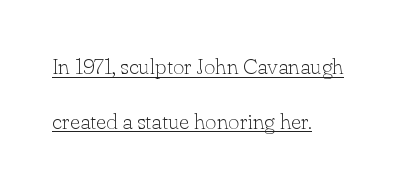
{"italic": "no", "bold": "no", "underline": "yes", "align": "left", "line_spacing": "loose", "line_spacing_ratio": 2.48, "letter_spacing": "normal", "letter_spacing_em": 0.0, "glyph_px": 22}
